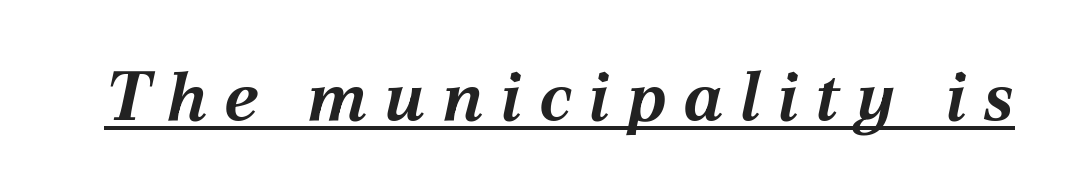
Slant detected: the letters are inclined. Heft: maximum for text — a bold. Look at the tracking — it's clearly loosened, letters drifting apart. The lettering is marked with a stroke running underneath it. Do the characters align in a grid? No, the font is proportional.
